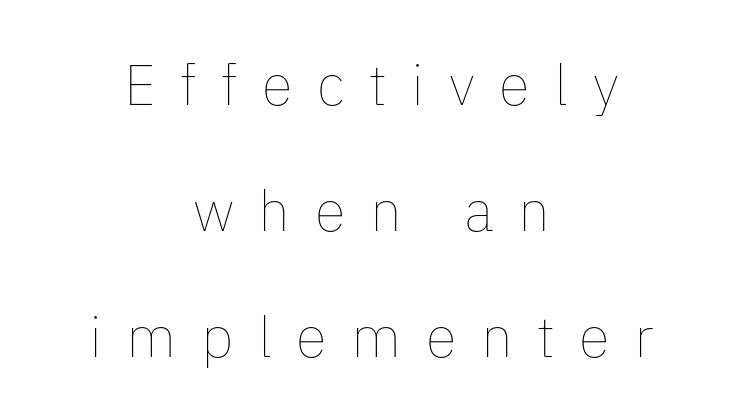
Q: Is the text bold? A: No.
Q: Is the text italic (slanted)? A: No, it is upright.
Q: Is the text underlined? A: No.
Q: How is the paragraph aligned? A: Centered.
Q: Is the spacing between letters normal or unusually wide? A: Unusually wide.
Q: Is the spacing between lines tight, normal or loose? A: Loose.
Q: Width (condensed, normal, or wide)? A: Normal.
Q: Stroke contrast? A: Low.
Q: x-height? A: Medium.
Q: Monospaced? A: No.
